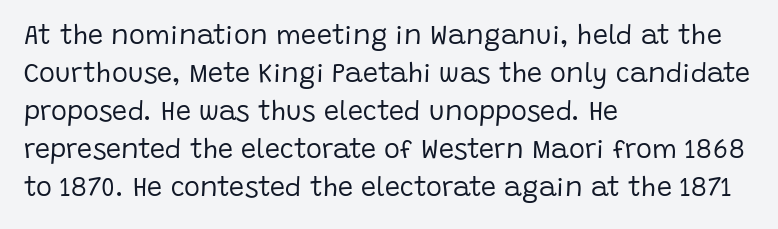
The designer left line spacing at the default. A classic flush-left, rag-right setting is used for this passage. The font sits on the lighter half of the weight spectrum, regular included. The letters stand straight up with perfectly vertical stems. No word sits above an underline.
